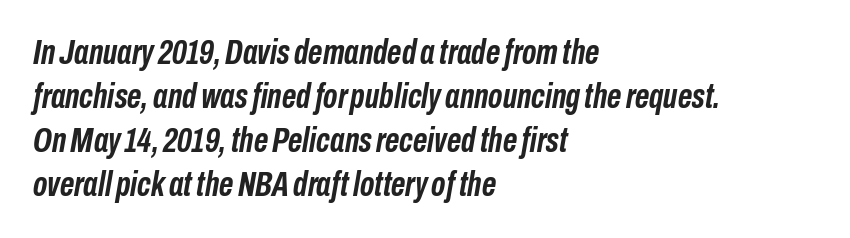
Q: Is the text bold? A: Yes.
Q: Is the text italic (slanted)? A: Yes, it leans right by about 10 degrees.
Q: Is the text underlined? A: No.
Q: How is the paragraph aligned? A: Left-aligned.
Q: Is the spacing between letters normal or unusually wide? A: Normal.
Q: Is the spacing between lines tight, normal or loose? A: Normal.
Q: Width (condensed, normal, or wide)? A: Condensed.
Q: Stroke contrast? A: Low.
Q: x-height? A: Medium.
Q: Monospaced? A: No.
